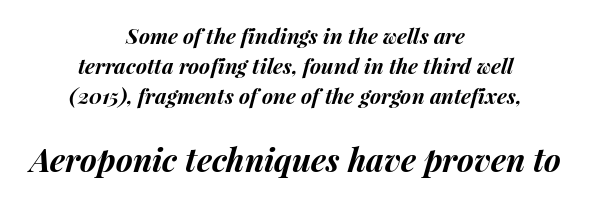
Q: Is the text bold? A: Yes.
Q: Is the text italic (slanted)? A: Yes, it leans right by about 15 degrees.
Q: Is the text underlined? A: No.
Q: How is the paragraph aligned? A: Centered.
Q: Is the spacing between letters normal or unusually wide? A: Normal.
Q: Is the spacing between lines tight, normal or loose? A: Normal.
Q: Which block of text is set in a larger size, the first (top) or the second (bottom)? A: The second (bottom) one.
Q: Width (condensed, normal, or wide)? A: Normal.
Q: Stroke contrast? A: Medium.
Q: x-height? A: Medium.
Q: Monospaced? A: No.
